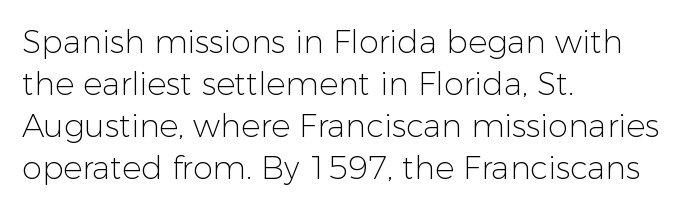
The letters stand straight up with perfectly vertical stems. The typesetter chose a ragged-right arrangement here. Each letter's strokes conclude bluntly, with no projecting serifs. Descenders are the only things crossing below the line.
